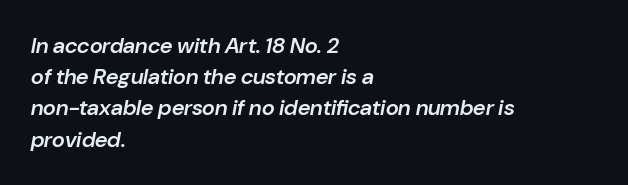
Vertical spacing — default. Strokes here are thickened, but only to semibold level. Horizontally, the lines are justified to the leading edge only. Glance below the letters and you will spot only blank space. Between one letter and the next there's only the usual sliver of space. The lettering tilts uniformly, giving the passage an italic look.
